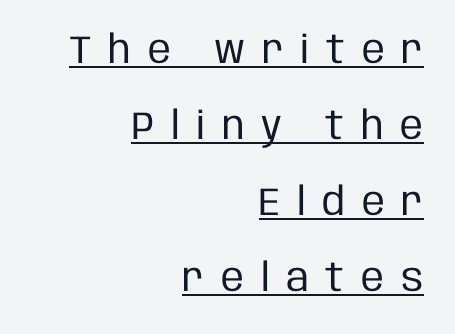
Q: Is the text bold? A: No.
Q: Is the text italic (slanted)? A: No, it is upright.
Q: Is the typeface a serif or a sans-serif typeface? A: Sans-serif.
Q: Is the text underlined? A: Yes.
Q: How is the paragraph aligned? A: Right-aligned.
Q: Is the spacing between letters normal or unusually wide? A: Unusually wide.
Q: Is the spacing between lines tight, normal or loose? A: Loose.
Q: Width (condensed, normal, or wide)? A: Condensed.
Q: Stroke contrast? A: Low.
Q: x-height? A: Large.
Q: Monospaced? A: No.
